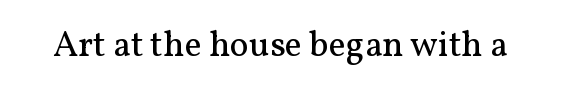
{"serif": "yes", "italic": "no", "bold": "no", "weight": "regular", "width": "normal", "stroke_contrast": "medium", "x_height": "medium", "monospaced": "no", "underline": "no", "letter_spacing": "normal", "letter_spacing_em": 0.0, "glyph_px": 36}
